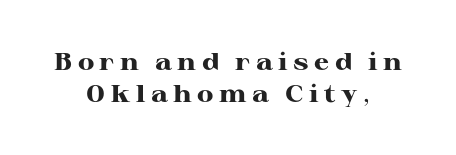
The image shows 24 px bold type, upright; set centered, normal line spacing (1.32x), unusually wide letter spacing (+0.23 em), not underlined.
